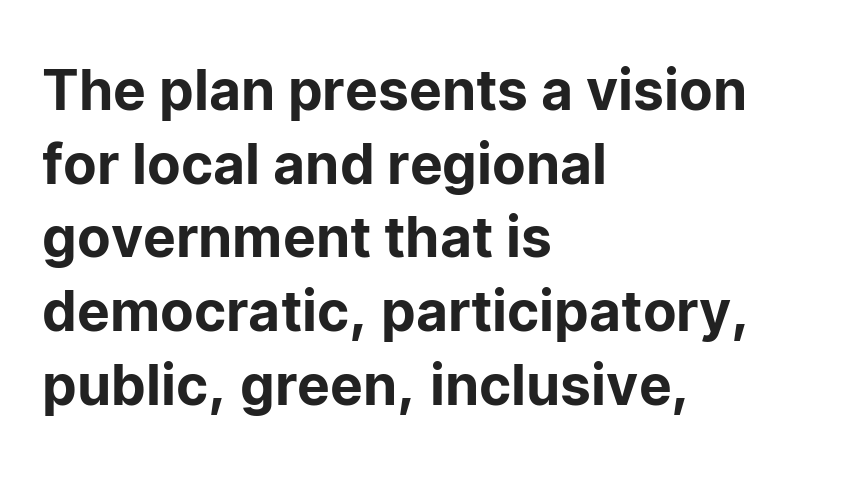
The image shows 55 px sans-serif type, upright; set left-aligned, normal line spacing (1.34x), normal letter spacing, not underlined; low stroke contrast and a medium x-height.
